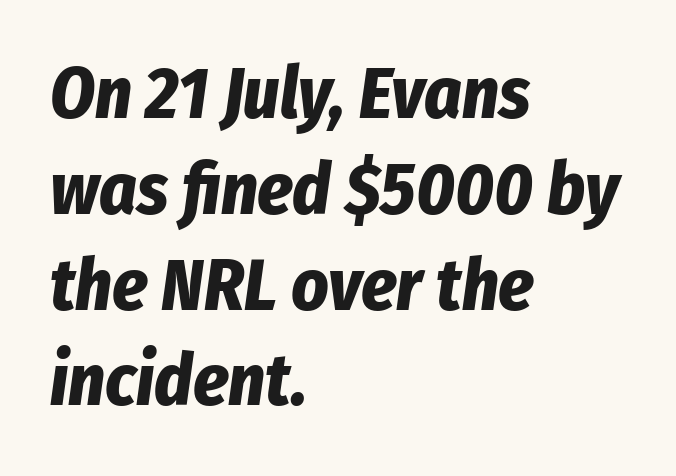
The image shows 72 px bold, condensed type, italic (leaning right); set left-aligned, normal line spacing (1.33x), normal letter spacing, not underlined; low stroke contrast and a medium x-height.
